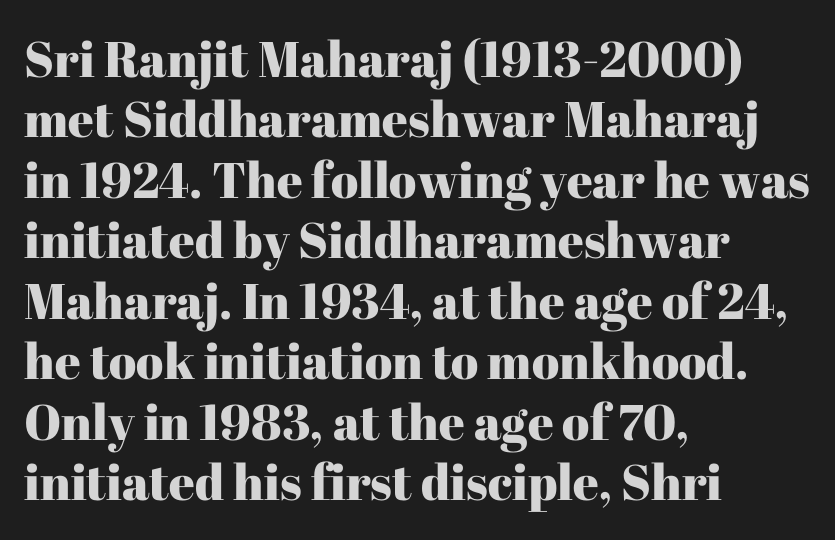
{"serif": "yes", "italic": "no", "width": "normal", "stroke_contrast": "high", "x_height": "medium", "monospaced": "no", "underline": "no", "align": "left", "line_spacing_ratio": 1.21, "letter_spacing": "normal", "letter_spacing_em": 0.0, "glyph_px": 50}
